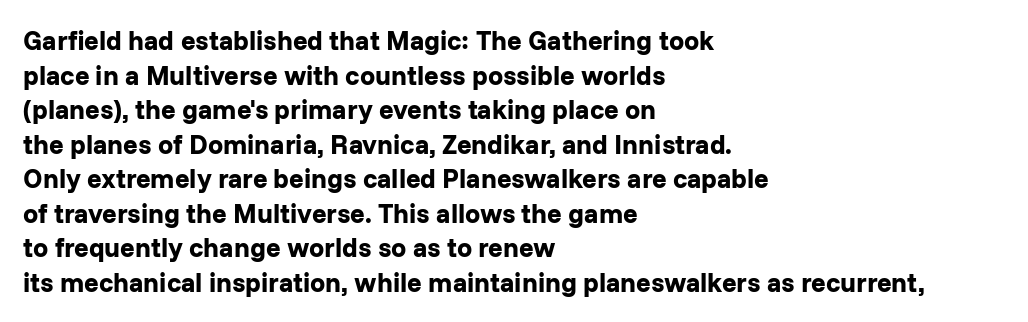
Q: Is the text bold? A: Yes.
Q: Is the text italic (slanted)? A: No, it is upright.
Q: Is the text underlined? A: No.
Q: How is the paragraph aligned? A: Left-aligned.
Q: Is the spacing between letters normal or unusually wide? A: Normal.
Q: Is the spacing between lines tight, normal or loose? A: Normal.
